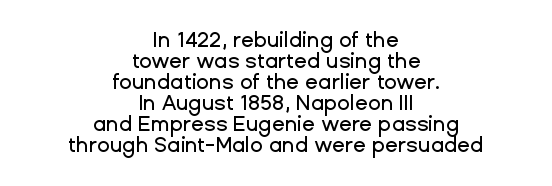
{"italic": "no", "underline": "no", "align": "center", "line_spacing": "tight", "line_spacing_ratio": 1.0, "letter_spacing": "normal", "letter_spacing_em": 0.0, "glyph_px": 21}
